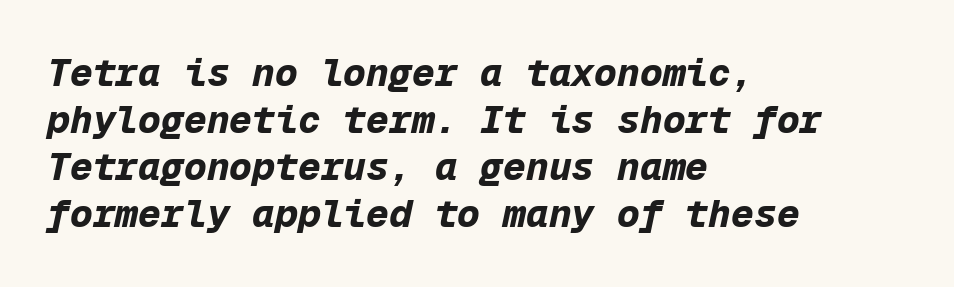
Q: Is the text bold? A: Yes.
Q: Is the text italic (slanted)? A: Yes, it leans right by about 12 degrees.
Q: Is the text underlined? A: No.
Q: How is the paragraph aligned? A: Left-aligned.
Q: Is the spacing between letters normal or unusually wide? A: Normal.
Q: Width (condensed, normal, or wide)? A: Normal.
Q: Stroke contrast? A: Low.
Q: x-height? A: Medium.
Q: Monospaced? A: Yes.
